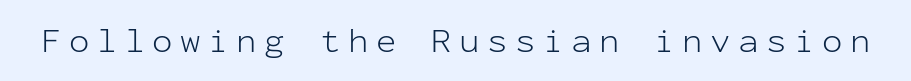
Font category for this specimen: sans-serif. No letter is thick-stroked: the sample isn't bold. The tracking reads as deliberately expanded to a designer's eye. Posture: upright roman. Here the designer chose a console-style face with uniform glyph widths. The passage shown is not underscored anywhere.
